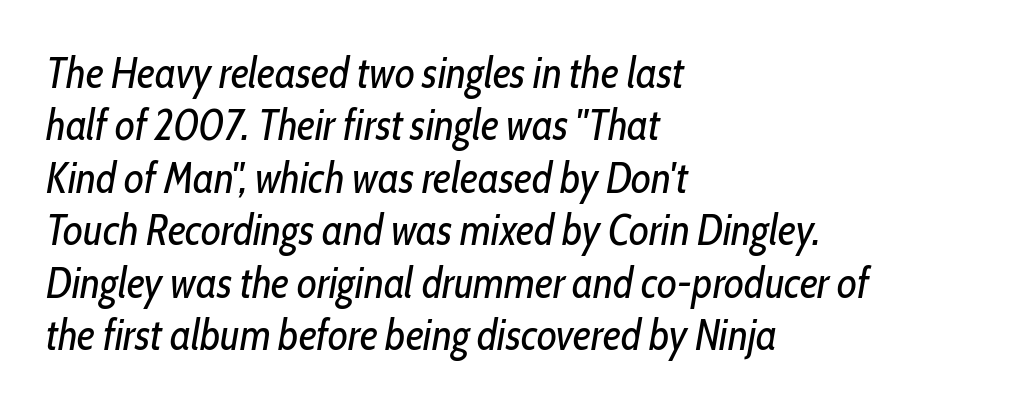
If you drew a ruler down the left edge, every line would touch it. Think of a printed novel: that variable character pitch is what you see here. Is the type heavy? It reads as light-to-regular instead. Is the type slanted? Yes — the strokes lean at a clear angle.
